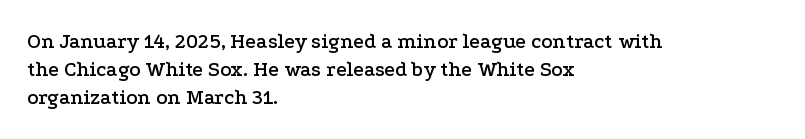
Q: Is the text italic (slanted)? A: No, it is upright.
Q: Is the text underlined? A: No.
Q: How is the paragraph aligned? A: Left-aligned.
Q: Is the spacing between letters normal or unusually wide? A: Normal.
Q: Is the spacing between lines tight, normal or loose? A: Normal.
